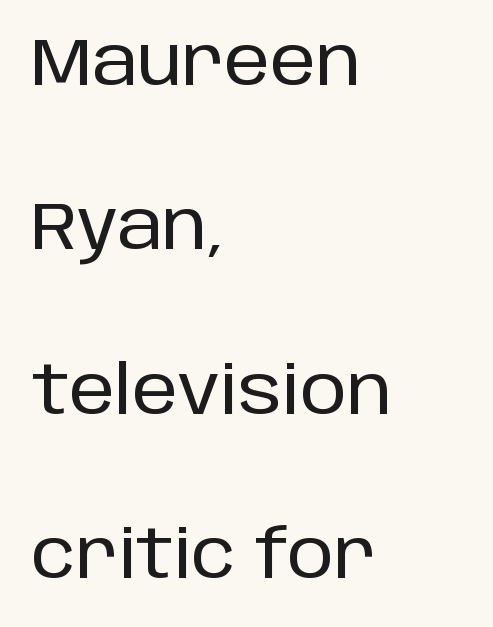
Horizontal alignment here is leftward, the default for most running prose. The glyphs are unaccompanied by any horizontal stroke below them. Serif or sans? Sans — the stroke terminals are bare. If you measured baseline to baseline, you'd find a long distance. Is there any slant? The stems are plumb.
